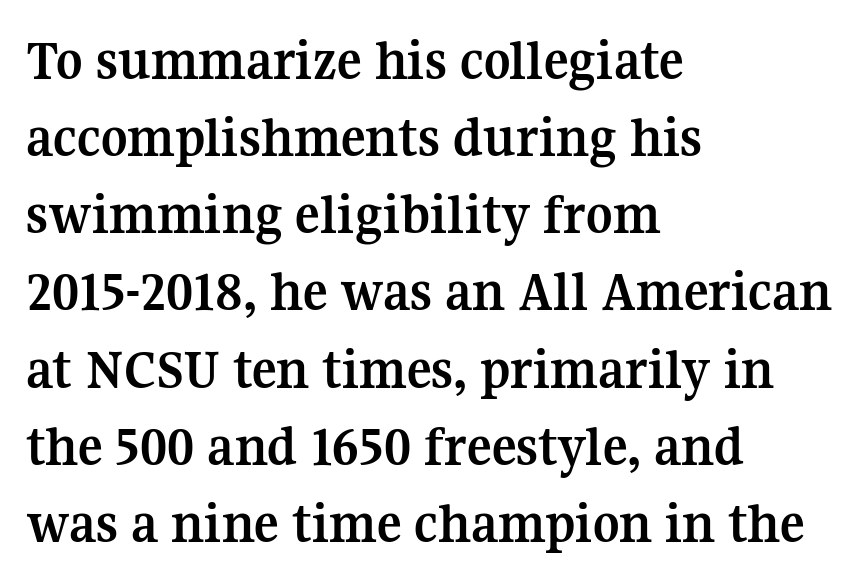
The image shows 58 px semibold serif type, upright; set left-aligned, normal line spacing (1.33x), normal letter spacing, not underlined; medium stroke contrast and a medium x-height.
